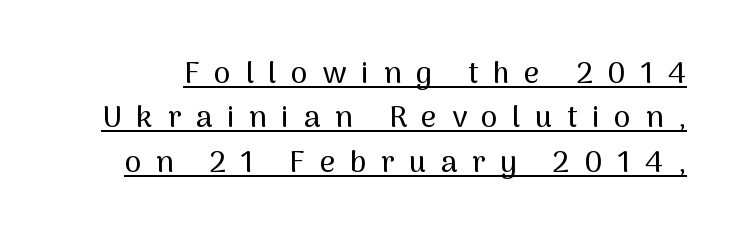
Regular leading. The designer went with a sans here, leaving each stem footless. Upright lettering throughout. The line texture is sparse and dotted thanks to wide tracking.
